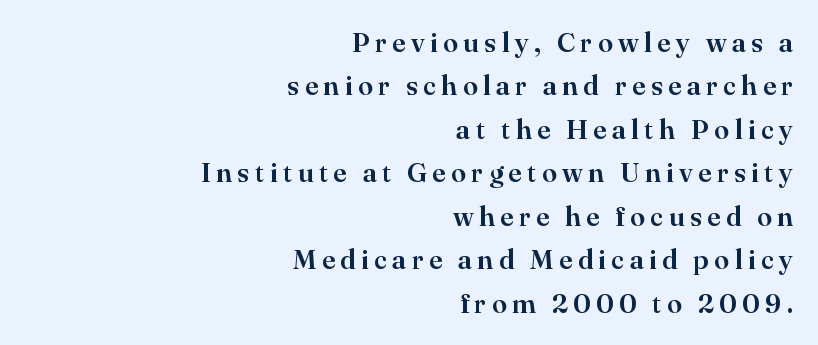
The words here are not underlined. Characters follow at a spacing far wider than the type designer built in. What's the leading like? Ordinary, nothing unusual. The lettering holds an erect, upright posture throughout. Casual observation: everything's shoved over to the right.
